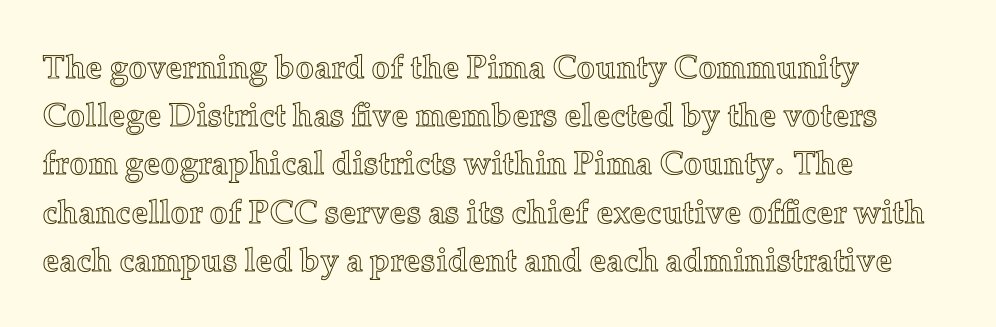
Q: Is the text italic (slanted)? A: No, it is upright.
Q: Is the text underlined? A: No.
Q: How is the paragraph aligned? A: Left-aligned.
Q: Is the spacing between letters normal or unusually wide? A: Normal.
Q: Is the spacing between lines tight, normal or loose? A: Normal.
Q: Width (condensed, normal, or wide)? A: Normal.
Q: x-height? A: Medium.
Q: Monospaced? A: No.
